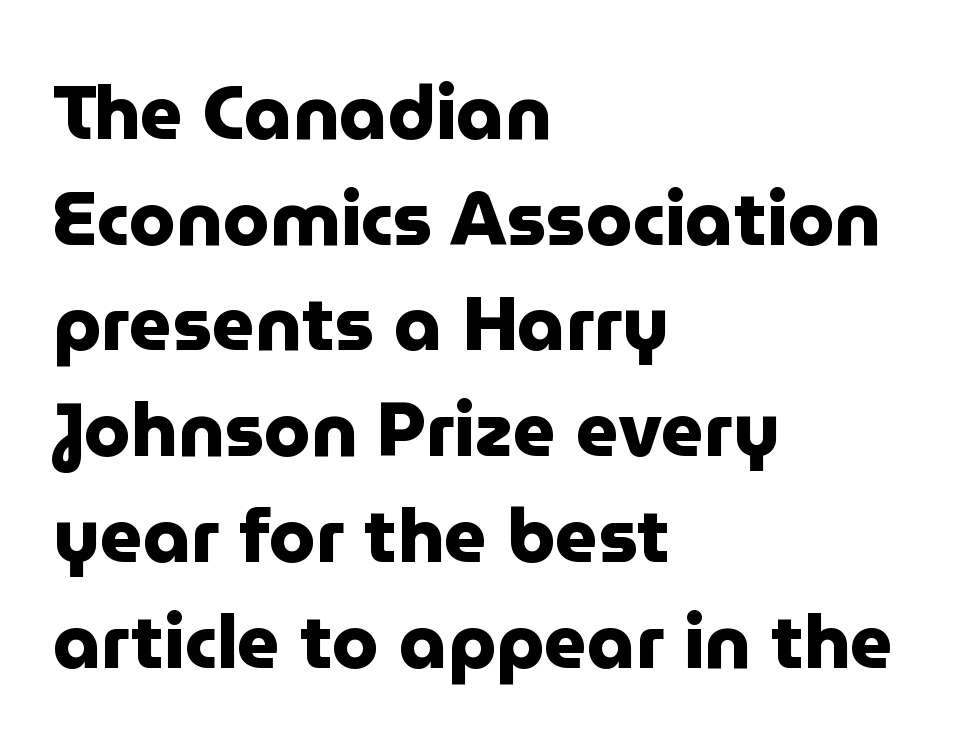
{"serif": "no", "italic": "no", "bold": "yes", "weight": "heavy", "width": "normal", "stroke_contrast": "low", "x_height": "medium", "monospaced": "no", "underline": "no", "align": "left", "line_spacing": "normal", "line_spacing_ratio": 1.41, "letter_spacing": "normal", "letter_spacing_em": 0.0, "glyph_px": 75}
